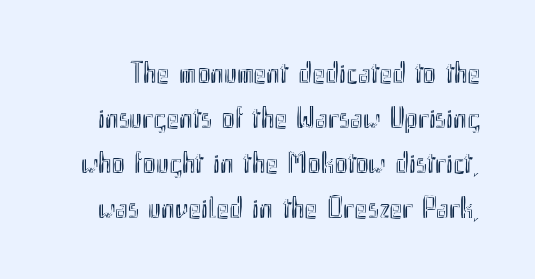
Q: Is the text italic (slanted)? A: No, it is upright.
Q: Is the text underlined? A: No.
Q: Is the spacing between letters normal or unusually wide? A: Normal.
Q: Is the spacing between lines tight, normal or loose? A: Normal.
Q: Width (condensed, normal, or wide)? A: Condensed.
Q: x-height? A: Small.
Q: Monospaced? A: No.
